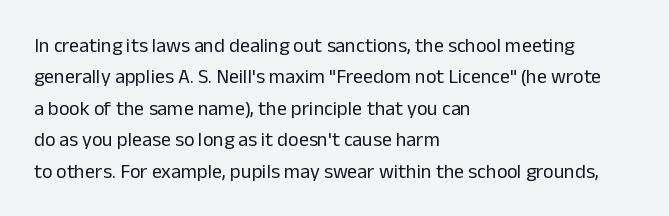
{"italic": "no", "bold": "no", "underline": "no", "align": "left", "line_spacing": "normal", "line_spacing_ratio": 1.57, "letter_spacing": "normal", "letter_spacing_em": 0.0, "glyph_px": 20}
